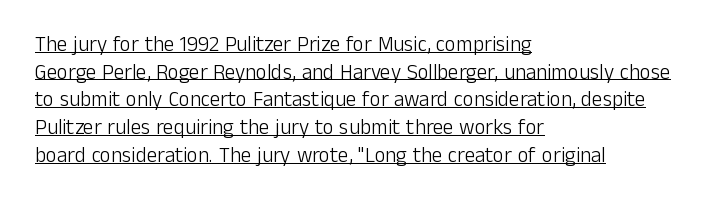
{"italic": "no", "bold": "no", "underline": "yes", "align": "left", "line_spacing": "normal", "line_spacing_ratio": 1.32, "letter_spacing": "normal", "letter_spacing_em": 0.0, "glyph_px": 21}
